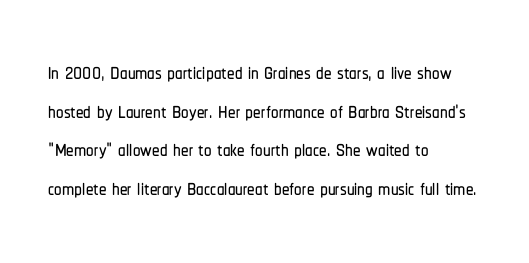
The lettering stays uniformly vertical, giving the passage a roman look. The string is rendered with underlining switched off. Looks like regular typesetting: each glyph gets only the width it needs. The leading is moderate, giving the passage an even texture.
